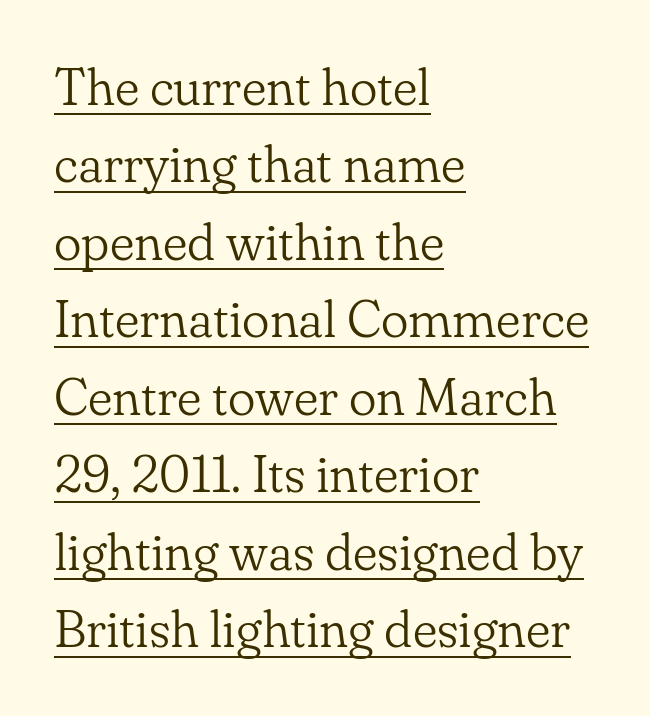
{"serif": "yes", "italic": "no", "bold": "no", "weight": "light", "width": "normal", "stroke_contrast": "low", "x_height": "small", "monospaced": "no", "underline": "yes", "align": "left", "line_spacing": "normal", "line_spacing_ratio": 1.49, "letter_spacing": "normal", "letter_spacing_em": 0.0, "glyph_px": 52}
